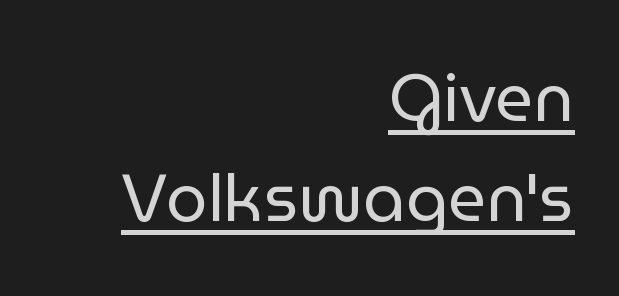
{"serif": "no", "italic": "no", "bold": "no", "weight": "regular", "width": "normal", "stroke_contrast": "low", "x_height": "medium", "monospaced": "no", "underline": "yes", "align": "right", "line_spacing": "normal", "line_spacing_ratio": 1.51, "letter_spacing": "normal", "letter_spacing_em": 0.0, "glyph_px": 66}
